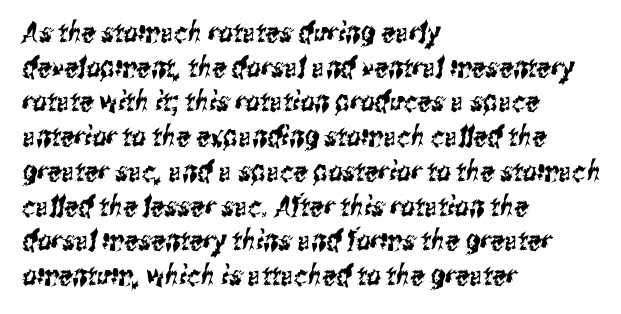
{"serif": "no", "width": "condensed", "stroke_contrast": "medium", "x_height": "medium", "monospaced": "no", "underline": "no", "align": "left", "line_spacing_ratio": 1.24, "letter_spacing": "normal", "letter_spacing_em": 0.0, "glyph_px": 28}
